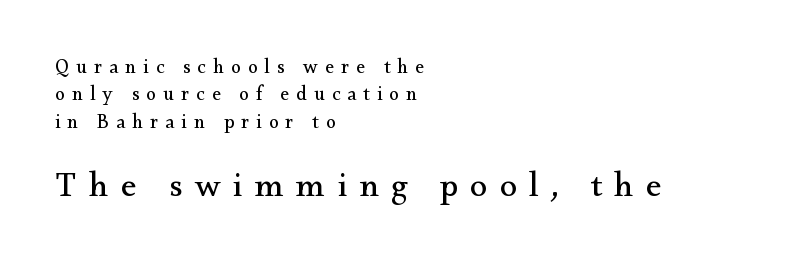
I'd call this a serif setting — the letters wear small feet. Visually, the bottom section dominates because its glyphs are scaled up. The zone under the glyphs is completely vacant. The face looks like a standard text weight, possibly lighter. Posture: vertical. The letters advance in unequal steps, a hallmark of proportional type.
